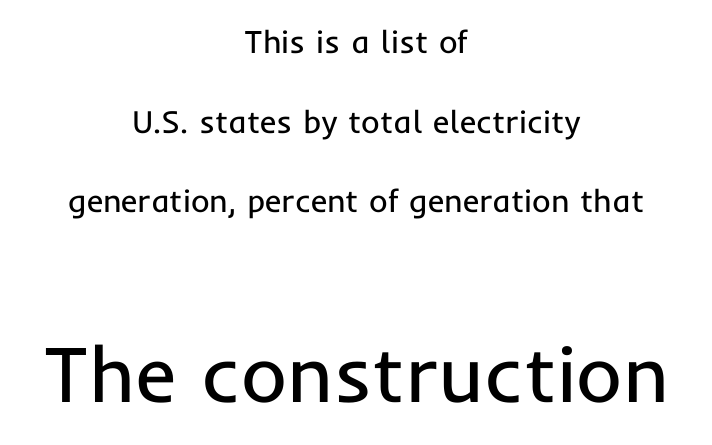
{"serif": "no", "italic": "no", "bold": "no", "weight": "regular", "width": "normal", "stroke_contrast": "low", "x_height": "medium", "monospaced": "no", "underline": "no", "align": "center", "line_spacing": "loose", "line_spacing_ratio": 2.49, "letter_spacing": "normal", "letter_spacing_em": 0.0, "larger_block": "second", "size_ratio": 2.47, "glyph_px": 79}
